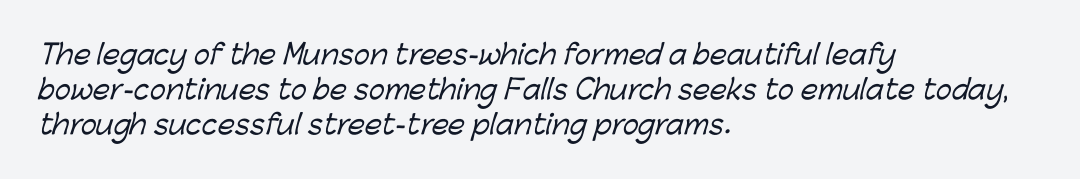
{"underline": "no", "align": "left", "line_spacing": "normal", "line_spacing_ratio": 1.3, "letter_spacing": "normal", "letter_spacing_em": 0.0, "glyph_px": 27}
